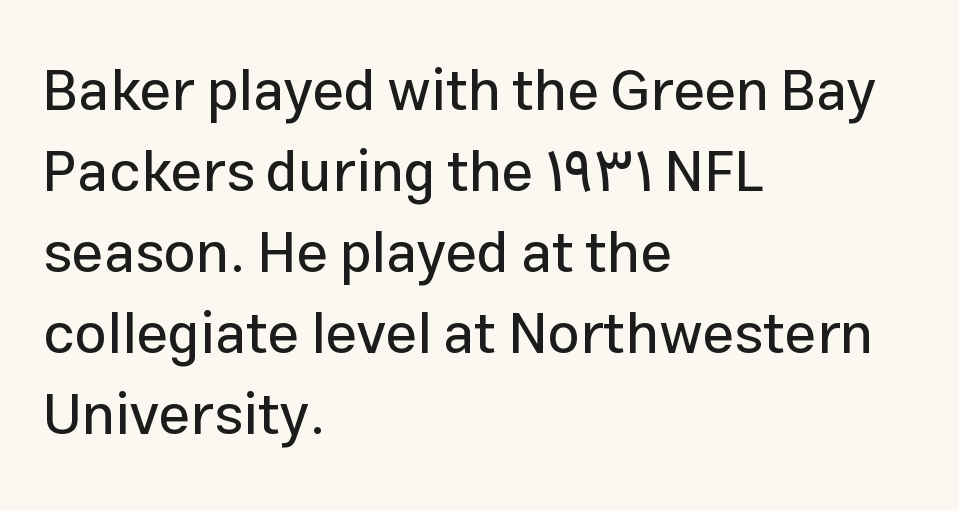
Q: Is the text italic (slanted)? A: No, it is upright.
Q: Is the typeface a serif or a sans-serif typeface? A: Sans-serif.
Q: Is the text underlined? A: No.
Q: How is the paragraph aligned? A: Left-aligned.
Q: Is the spacing between letters normal or unusually wide? A: Normal.
Q: Is the spacing between lines tight, normal or loose? A: Normal.
Q: Width (condensed, normal, or wide)? A: Normal.
Q: Stroke contrast? A: Low.
Q: x-height? A: Medium.
Q: Monospaced? A: No.
